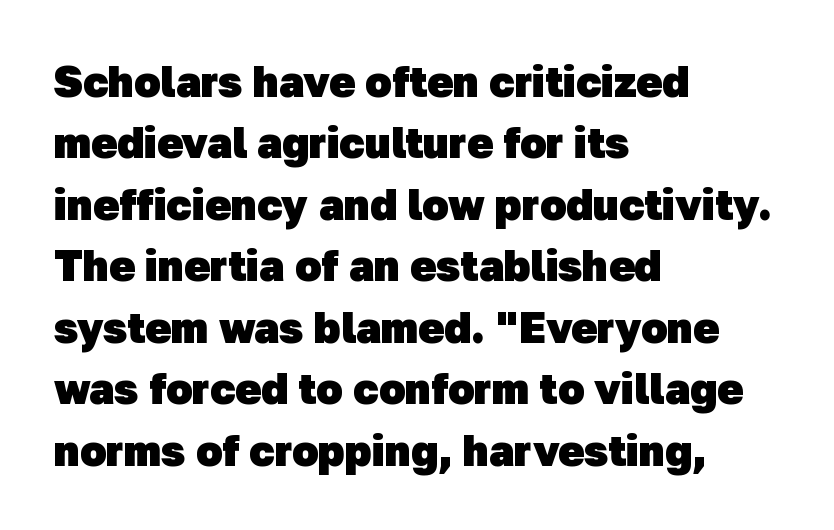
Characters follow at the spacing the type designer built in. You could not count columns in this text — the font is proportionally spaced. The strip under each line holds only bare page. The font is running at its bold setting. Compared with typical paragraphs, the rows here are spaced about the same.
